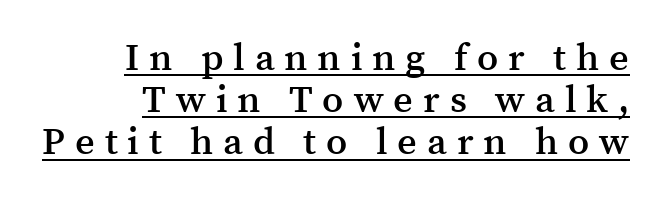
The image shows 38 px semibold serif type, upright; set right-aligned, tight line spacing (1.11x), unusually wide letter spacing (+0.26 em), underlined; medium stroke contrast and a medium x-height.
